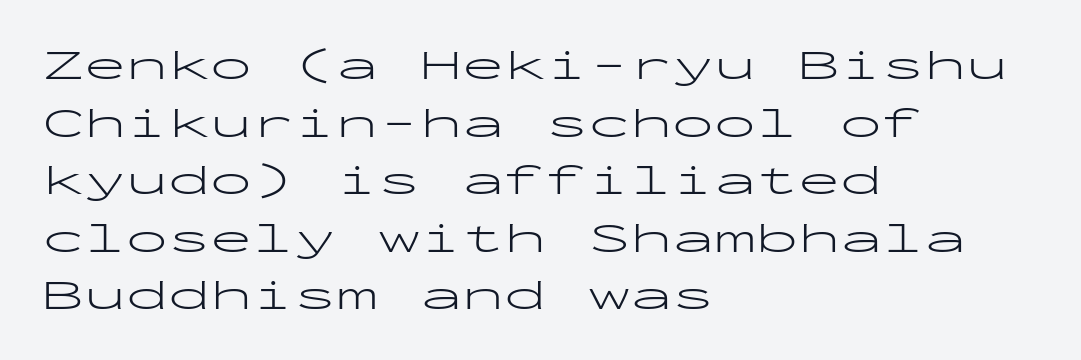
{"serif": "no", "italic": "no", "bold": "no", "weight": "light", "width": "wide", "stroke_contrast": "low", "x_height": "medium", "monospaced": "yes", "underline": "no", "align": "left", "line_spacing": "normal", "line_spacing_ratio": 1.37, "letter_spacing": "normal", "letter_spacing_em": 0.0, "glyph_px": 42}
